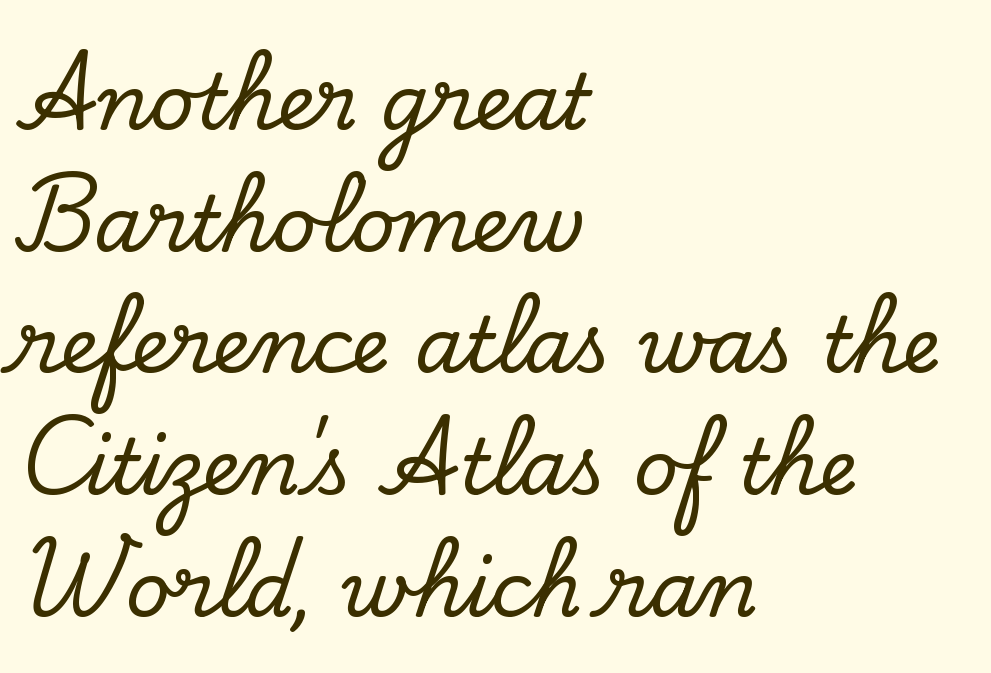
The image shows 77 px serif type; set left-aligned, normal line spacing (1.58x), normal letter spacing, not underlined; low stroke contrast and a small x-height.
